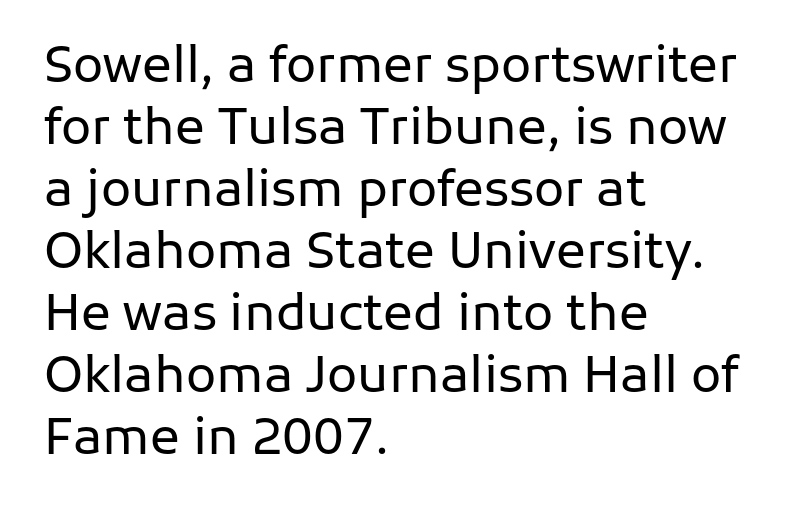
Q: Is the text bold? A: No.
Q: Is the text italic (slanted)? A: No, it is upright.
Q: Is the typeface a serif or a sans-serif typeface? A: Sans-serif.
Q: Is the text underlined? A: No.
Q: How is the paragraph aligned? A: Left-aligned.
Q: Is the spacing between letters normal or unusually wide? A: Normal.
Q: Width (condensed, normal, or wide)? A: Normal.
Q: Stroke contrast? A: Low.
Q: x-height? A: Medium.
Q: Monospaced? A: No.
